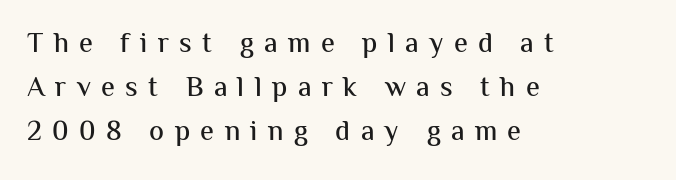
The image shows 28 px sans-serif type, upright; set left-aligned, normal line spacing (1.58x), unusually wide letter spacing (+0.37 em), not underlined; medium stroke contrast and a medium x-height.
